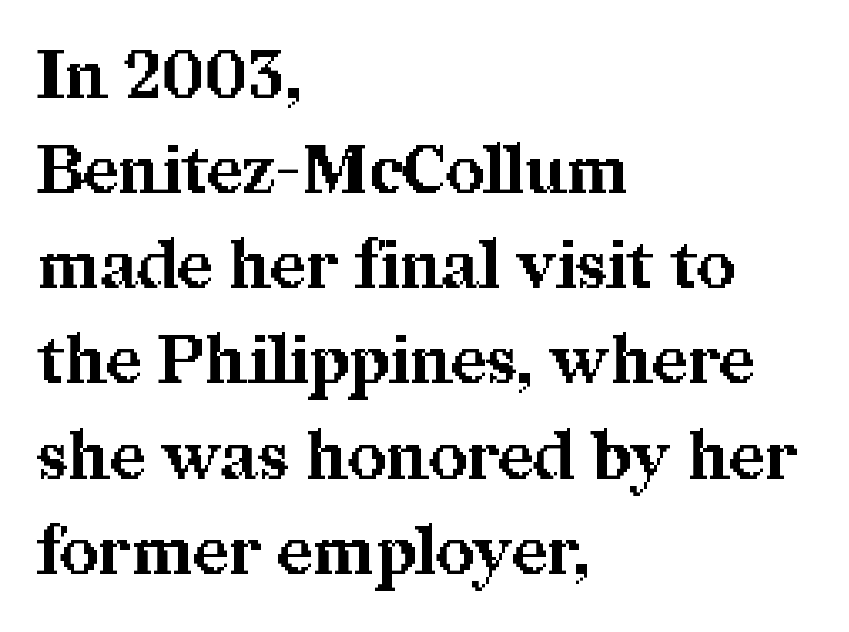
Descenders are the only things crossing below the line. Think of a printed novel: that variable character pitch is what you see here. The rendering uses a bold face; every stroke is thick and dark. Compared with typical body copy, the letter spacing here is the same.
